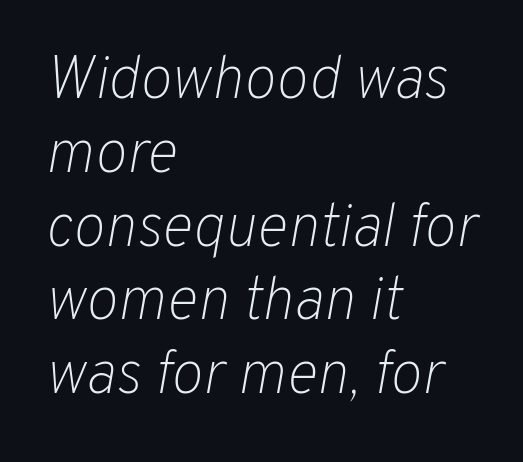
Q: Is the text bold? A: No.
Q: Is the text italic (slanted)? A: Yes, it leans right by about 10 degrees.
Q: Is the text underlined? A: No.
Q: How is the paragraph aligned? A: Left-aligned.
Q: Is the spacing between letters normal or unusually wide? A: Normal.
Q: Width (condensed, normal, or wide)? A: Normal.
Q: Stroke contrast? A: Low.
Q: x-height? A: Medium.
Q: Monospaced? A: No.
